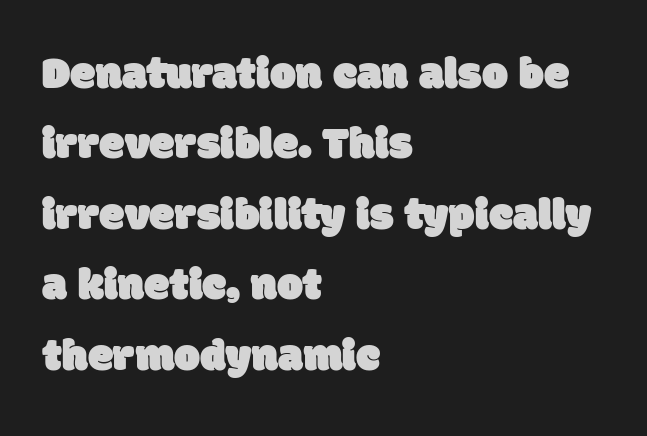
The image shows 46 px sans-serif type; set left-aligned, normal line spacing (1.53x), normal letter spacing, not underlined; low stroke contrast and a large x-height.
